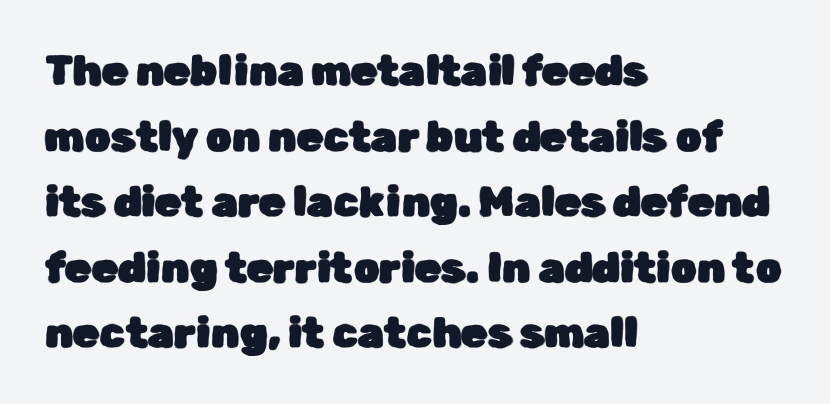
{"serif": "no", "italic": "no", "width": "normal", "stroke_contrast": "low", "x_height": "medium", "monospaced": "no", "underline": "no", "align": "left", "line_spacing": "normal", "line_spacing_ratio": 1.56, "letter_spacing": "normal", "letter_spacing_em": 0.0, "glyph_px": 42}
